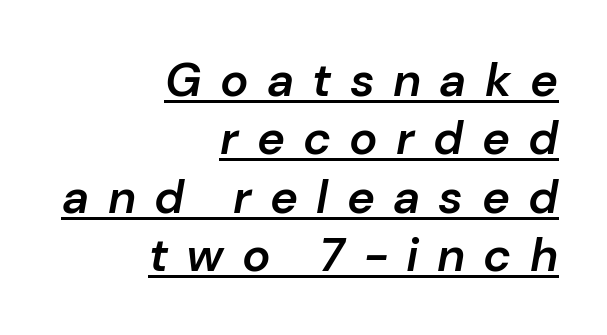
{"italic": "yes", "lean": "right", "slant_degrees": 10, "bold": "semi", "weight": "semibold", "width": "normal", "stroke_contrast": "low", "x_height": "medium", "monospaced": "no", "underline": "yes", "align": "right", "line_spacing_ratio": 1.24, "letter_spacing": "wide", "letter_spacing_em": 0.39, "glyph_px": 47}
